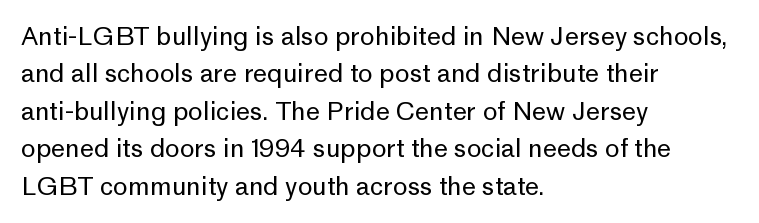
{"italic": "no", "bold": "no", "underline": "no", "align": "left", "line_spacing": "normal", "line_spacing_ratio": 1.5, "letter_spacing": "normal", "letter_spacing_em": 0.0, "glyph_px": 25}
